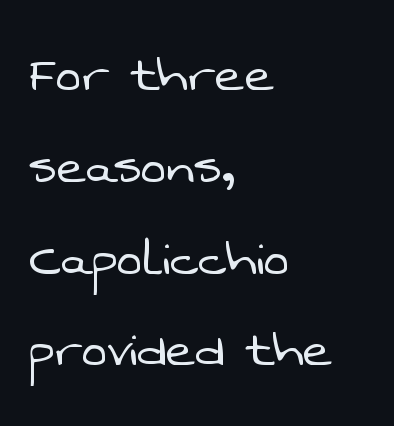
The image shows 62 px light sans-serif type; set left-aligned, normal line spacing (1.48x), normal letter spacing, not underlined; low stroke contrast and a medium x-height.
